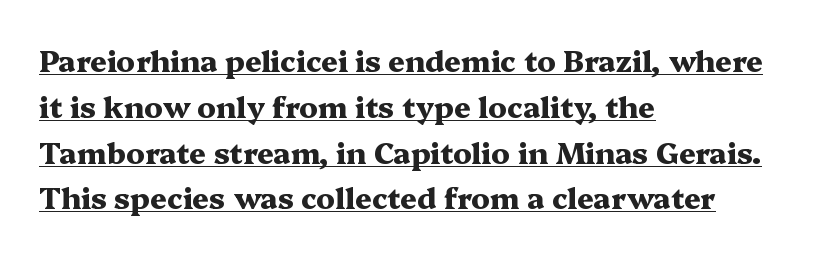
The image shows 29 px heavy, wide serif type, upright; set left-aligned, normal line spacing (1.58x), normal letter spacing, underlined; medium stroke contrast and a medium x-height.
